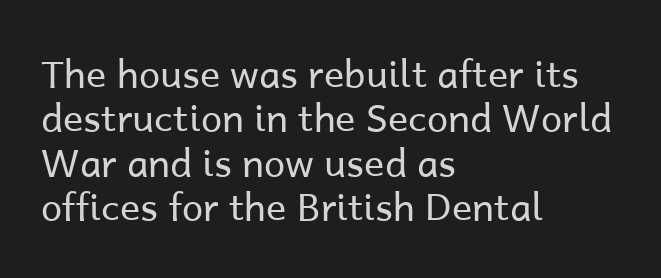
{"serif": "no", "italic": "no", "bold": "no", "weight": "regular", "width": "normal", "stroke_contrast": "low", "x_height": "medium", "monospaced": "no", "underline": "no", "align": "left", "line_spacing_ratio": 1.17, "letter_spacing": "normal", "letter_spacing_em": 0.0, "glyph_px": 38}
